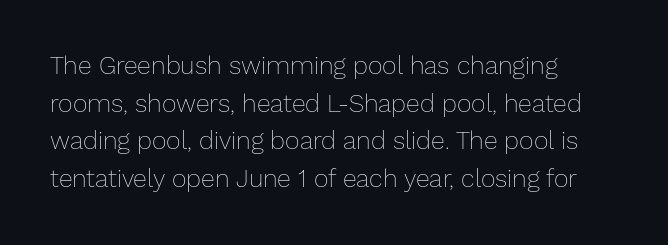
The face used here is rendered with its standard letterfit. Just letters on the line, the space beneath them empty. Caption: face not bold, strokes unweighted. Line spacing here is normal.
